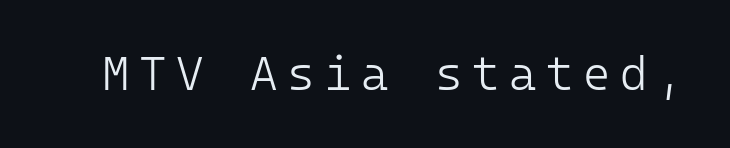
{"serif": "no", "italic": "no", "bold": "no", "weight": "light", "width": "normal", "stroke_contrast": "low", "x_height": "medium", "monospaced": "yes", "underline": "no", "letter_spacing": "wide", "letter_spacing_em": 0.2, "glyph_px": 47}
